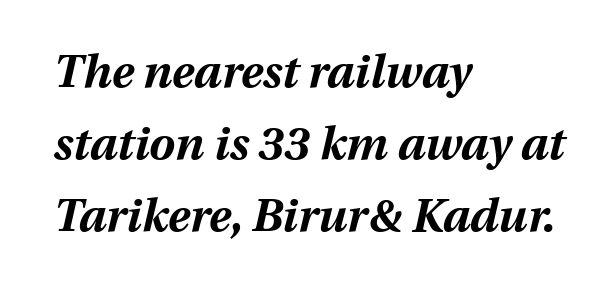
The strip under each line holds only bare page. The lines in this sample share a left origin and differ only in where they stop. It's the slanting kind of type. Compared with typical body copy, the letter spacing here is the same.
